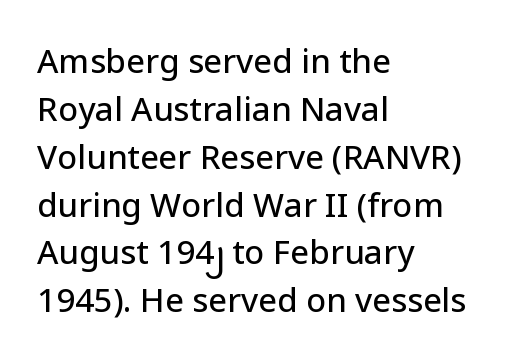
The image shows 33 px sans-serif type, upright; set left-aligned, normal line spacing (1.45x), normal letter spacing, not underlined; low stroke contrast and a medium x-height.
